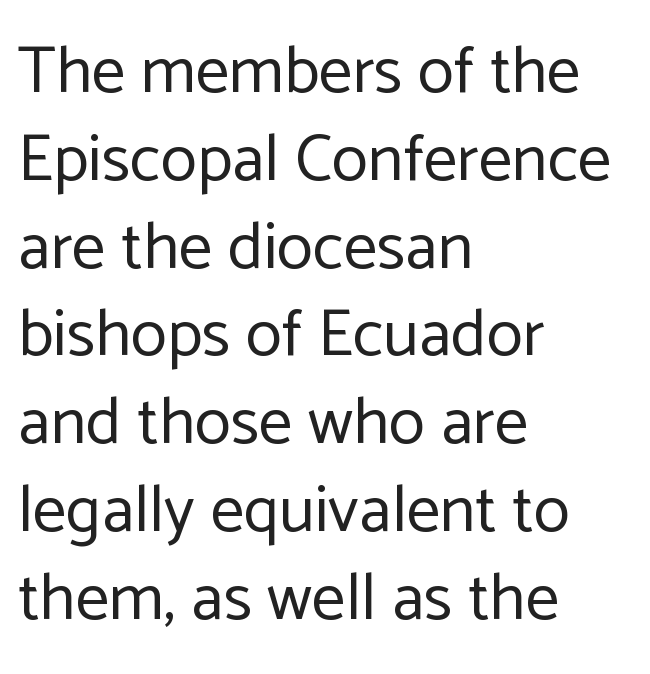
Q: Is the text bold? A: No.
Q: Is the text italic (slanted)? A: No, it is upright.
Q: Is the typeface a serif or a sans-serif typeface? A: Sans-serif.
Q: Is the text underlined? A: No.
Q: How is the paragraph aligned? A: Left-aligned.
Q: Is the spacing between letters normal or unusually wide? A: Normal.
Q: Is the spacing between lines tight, normal or loose? A: Normal.
Q: Width (condensed, normal, or wide)? A: Normal.
Q: Stroke contrast? A: Low.
Q: x-height? A: Medium.
Q: Monospaced? A: No.
